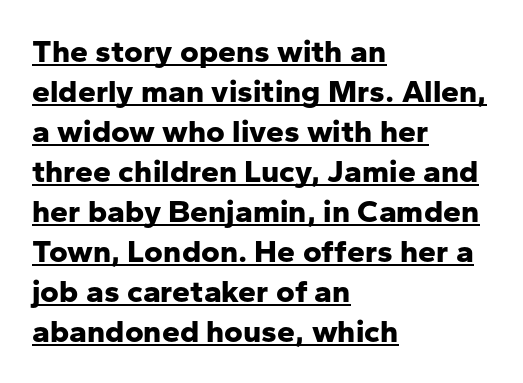
Look at the bottom of the vertical strokes: they stop flat, with no serifs. Horizontal alignment here is leftward, the default for most running prose. The face used here is rendered with its standard letterfit. One glance says typical: line gaps are just what's usual. Posture: upright roman.
